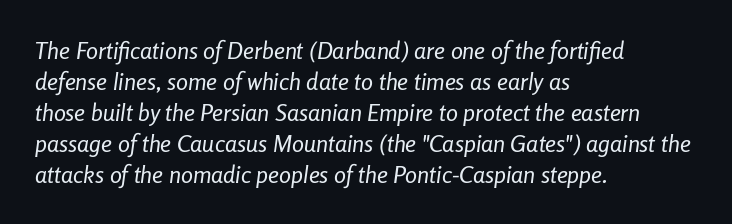
The image shows 24 px text type, italic (leaning right); set left-aligned, normal line spacing (1.29x), normal letter spacing, not underlined.
